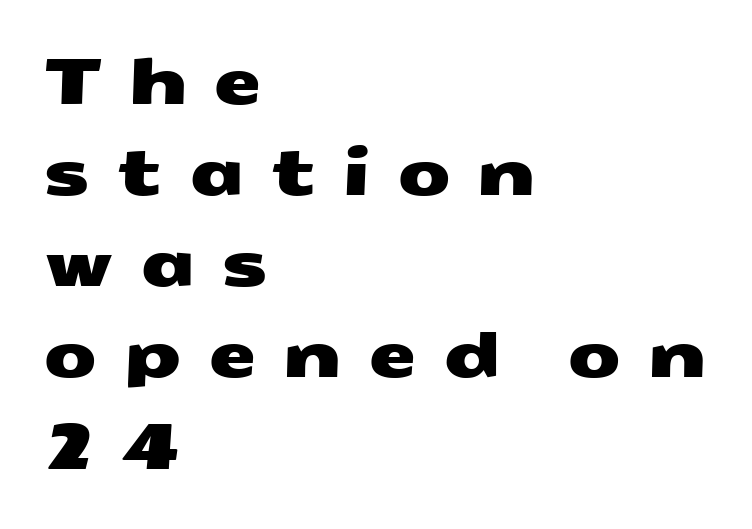
{"serif": "no", "width": "wide", "stroke_contrast": "medium", "x_height": "medium", "monospaced": "no", "underline": "no", "align": "left", "line_spacing": "normal", "line_spacing_ratio": 1.47, "letter_spacing": "wide", "letter_spacing_em": 0.42, "glyph_px": 62}
